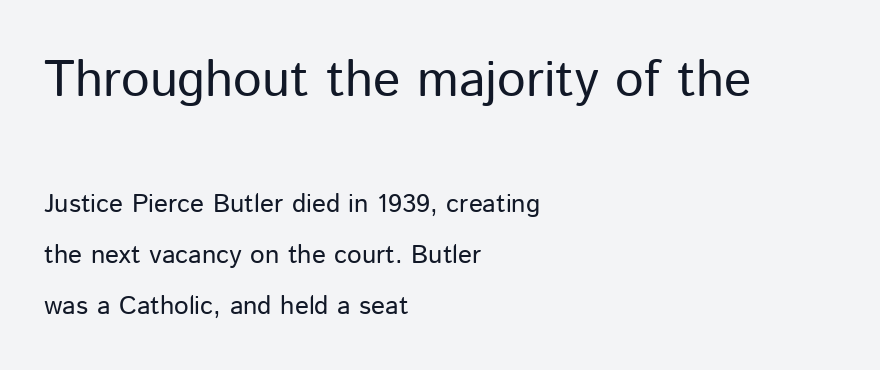
{"serif": "no", "italic": "no", "bold": "no", "weight": "regular", "width": "normal", "stroke_contrast": "low", "x_height": "medium", "monospaced": "no", "underline": "no", "align": "left", "line_spacing": "loose", "line_spacing_ratio": 1.96, "letter_spacing": "normal", "letter_spacing_em": 0.0, "larger_block": "first", "size_ratio": 1.96, "glyph_px": 51}
